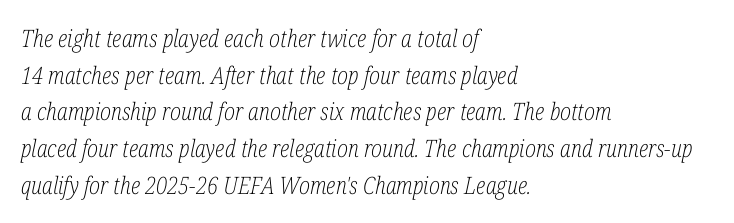
The image shows 24 px text type, italic (leaning right); set left-aligned, normal line spacing (1.53x), normal letter spacing, not underlined.
